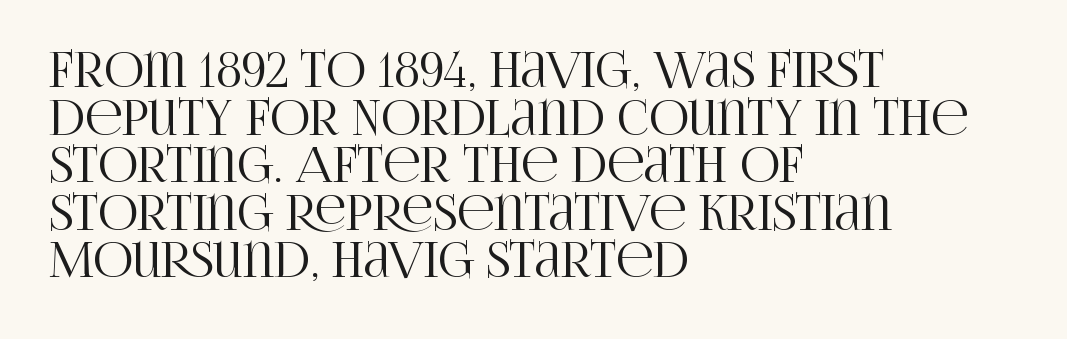
Q: Is the text italic (slanted)? A: No, it is upright.
Q: Is the typeface a serif or a sans-serif typeface? A: Serif.
Q: Is the text underlined? A: No.
Q: How is the paragraph aligned? A: Left-aligned.
Q: Is the spacing between letters normal or unusually wide? A: Normal.
Q: Is the spacing between lines tight, normal or loose? A: Tight.
Q: Width (condensed, normal, or wide)? A: Condensed.
Q: Stroke contrast? A: High.
Q: x-height? A: Large.
Q: Monospaced? A: No.
